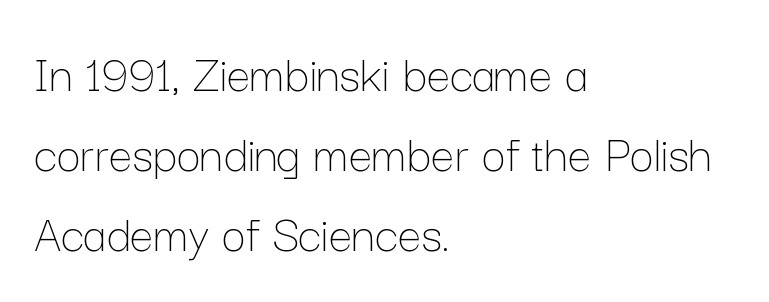
The image shows 53 px thin type, upright; set left-aligned, normal line spacing (1.51x), normal letter spacing, not underlined; low stroke contrast and a medium x-height.
